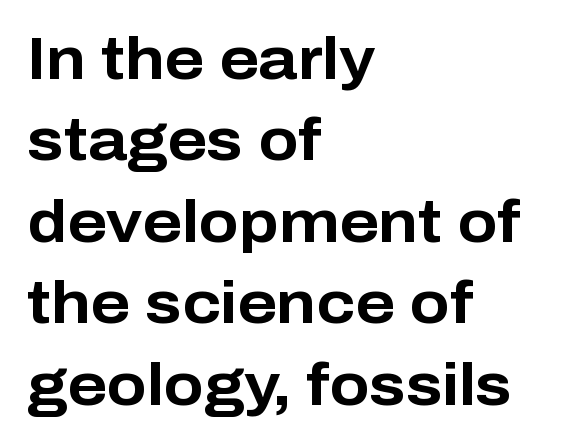
Q: Is the text bold? A: Yes.
Q: Is the text italic (slanted)? A: No, it is upright.
Q: Is the typeface a serif or a sans-serif typeface? A: Sans-serif.
Q: Is the text underlined? A: No.
Q: How is the paragraph aligned? A: Left-aligned.
Q: Is the spacing between letters normal or unusually wide? A: Normal.
Q: Is the spacing between lines tight, normal or loose? A: Normal.
Q: Width (condensed, normal, or wide)? A: Normal.
Q: Stroke contrast? A: Low.
Q: x-height? A: Medium.
Q: Monospaced? A: No.
